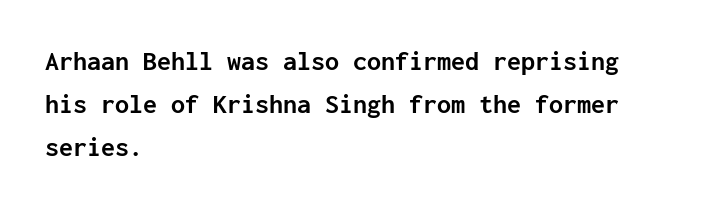
{"serif": "no", "italic": "no", "bold": "yes", "weight": "semibold", "width": "normal", "stroke_contrast": "low", "x_height": "medium", "monospaced": "yes", "underline": "no", "align": "left", "line_spacing": "normal", "line_spacing_ratio": 1.54, "letter_spacing": "normal", "letter_spacing_em": 0.0, "glyph_px": 28}
